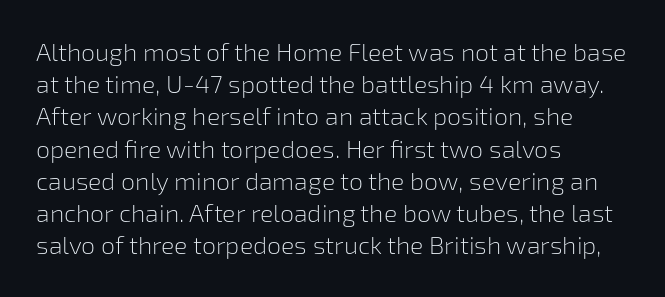
The image shows 25 px text type, upright; set left-aligned, normal line spacing (1.29x), normal letter spacing, not underlined.
